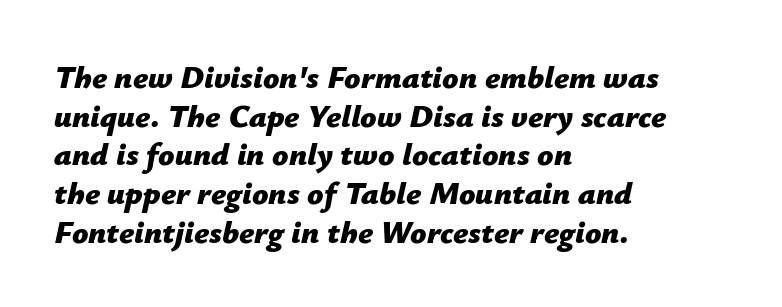
Q: Is the text bold? A: Yes.
Q: Is the text italic (slanted)? A: Yes, it leans right by about 12 degrees.
Q: Is the text underlined? A: No.
Q: How is the paragraph aligned? A: Left-aligned.
Q: Is the spacing between letters normal or unusually wide? A: Normal.
Q: Width (condensed, normal, or wide)? A: Normal.
Q: Stroke contrast? A: Low.
Q: x-height? A: Medium.
Q: Monospaced? A: No.
